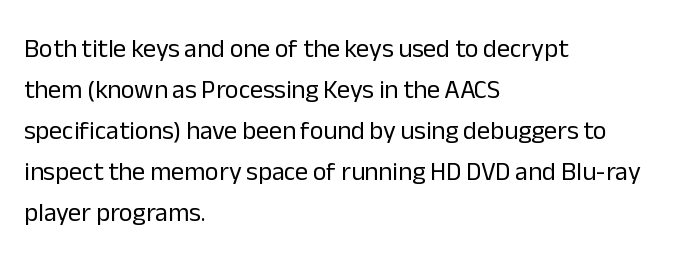
Q: Is the text bold? A: No.
Q: Is the text italic (slanted)? A: No, it is upright.
Q: Is the text underlined? A: No.
Q: How is the paragraph aligned? A: Left-aligned.
Q: Is the spacing between letters normal or unusually wide? A: Normal.
Q: Is the spacing between lines tight, normal or loose? A: Normal.
